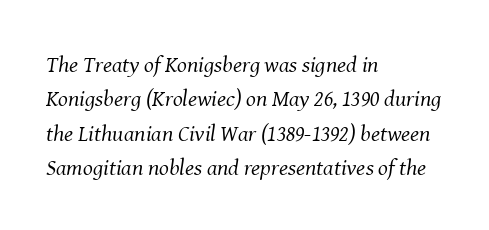
Weight: not bold — regular or lighter. The face used here has a pronounced slope to its letters. Words appear dense and cohesive because spacing is normal. The leading is moderate, giving the passage an even texture. These lines are set flush left with a ragged right edge.
